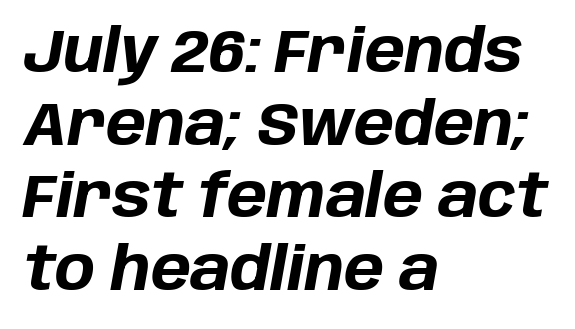
The image shows 60 px bold type, italic (leaning right); set left-aligned, line spacing 1.21x, normal letter spacing, not underlined; low stroke contrast and a large x-height.
